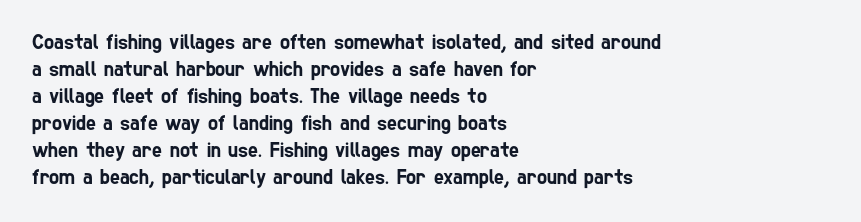
A normal amount of white space separates one row of letters from the next. Compared with typical body copy, the letter spacing here is the same. The space beneath each line is pristine and unruled. The lines in this sample share a left origin and differ only in where they stop.
